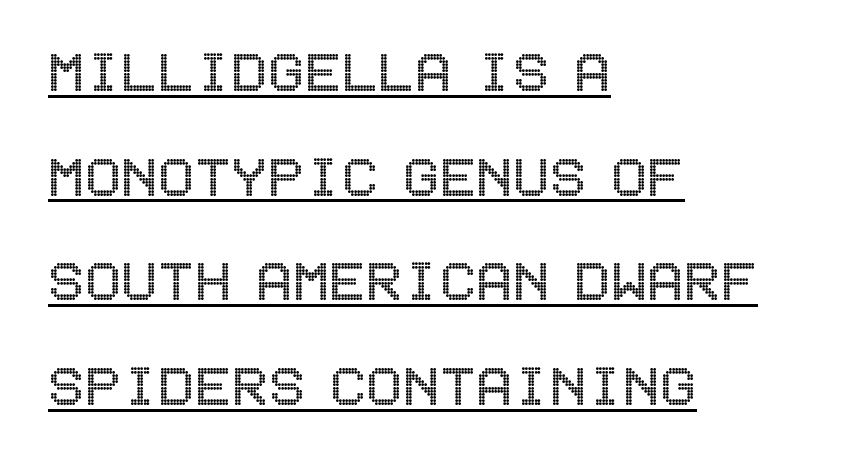
Q: Is the text italic (slanted)? A: No, it is upright.
Q: Is the text underlined? A: Yes.
Q: How is the paragraph aligned? A: Left-aligned.
Q: Is the spacing between letters normal or unusually wide? A: Normal.
Q: Is the spacing between lines tight, normal or loose? A: Normal.
Q: Width (condensed, normal, or wide)? A: Condensed.
Q: x-height? A: Large.
